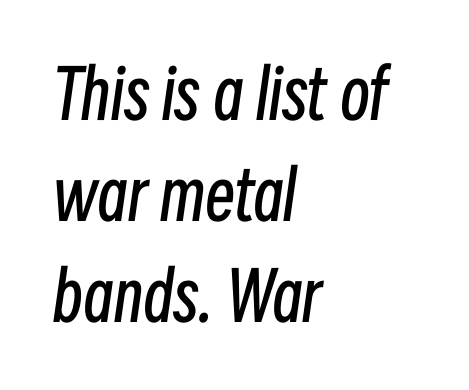
Posture: slanted. The tracking reads as untouched default to a designer's eye. The face used here is proportionally spaced, like ordinary book or web type. Is the type heavy? It reads as light-to-regular instead. Nobody drew a line under any word here. Left-aligned paragraph, ragged on the right.
